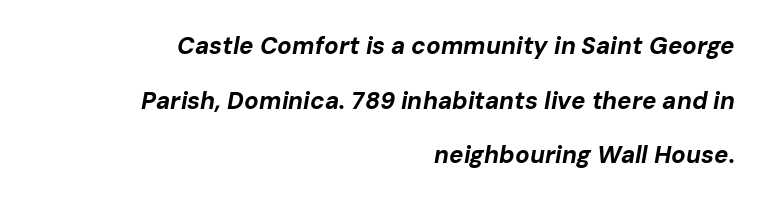
{"italic": "yes", "lean": "right", "slant_degrees": 10, "bold": "yes", "underline": "no", "align": "right", "line_spacing": "loose", "line_spacing_ratio": 2.28, "letter_spacing": "normal", "letter_spacing_em": 0.0, "glyph_px": 24}
